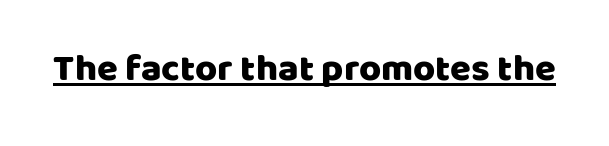
The lettering is marked with a stroke running underneath it. Tall strokes in this sample are plumb rather than angled. Is this a fixed-width face? No — the glyphs have proportional, varying widths. This sample uses plain, unmodified letter spacing. To sum up the face: it is a sans, with no serifs.
